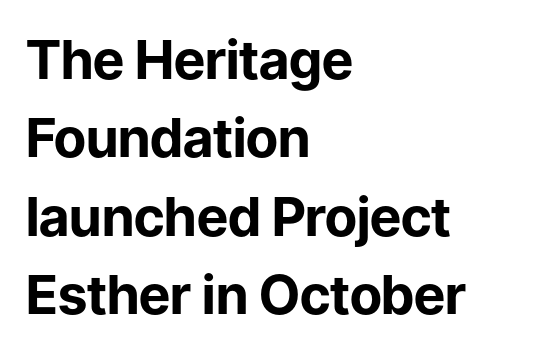
Do the characters align in a grid? No, the font is proportional. A typesetter would mark this as roman, not italic. The letterforms sit shoulder to shoulder at normal distance. Bare-footed words on every line. The block of text has a typical density, with ordinary space between rows. The letters carry no serifs — their stems end cleanly without finishing strokes.
